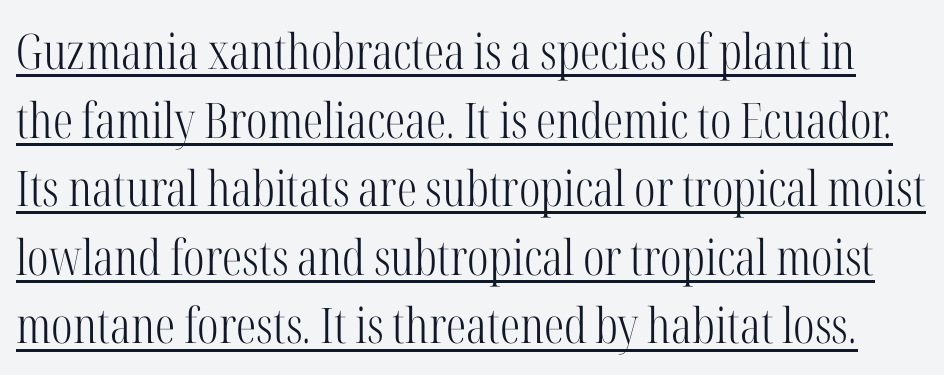
The image shows 49 px light, condensed serif type, upright; set normal line spacing (1.4x), normal letter spacing, underlined; high stroke contrast and a medium x-height.
